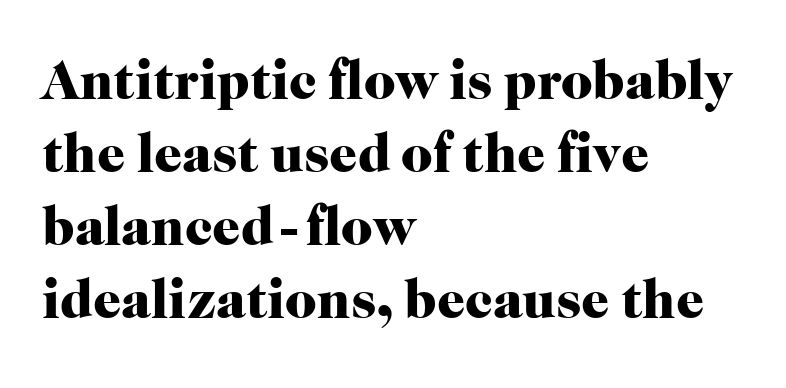
{"serif": "yes", "italic": "no", "bold": "yes", "weight": "heavy", "width": "normal", "stroke_contrast": "high", "x_height": "medium", "monospaced": "no", "underline": "no", "align": "left", "line_spacing": "normal", "line_spacing_ratio": 1.33, "letter_spacing": "normal", "letter_spacing_em": 0.0, "glyph_px": 55}
